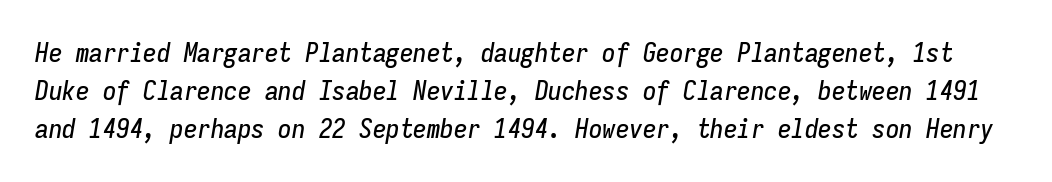
In terms of leading, this rendering sits right in the middle. This rendering leaves character spacing at its baseline value. Italic? Definitely — the glyphs are oblique. Underline: absent.
